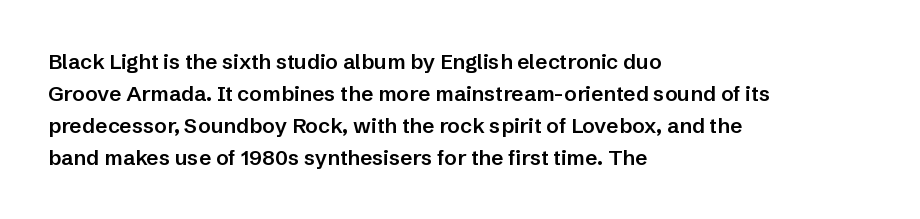
The image shows 21 px text type, upright; set left-aligned, normal line spacing (1.52x), normal letter spacing, not underlined.
